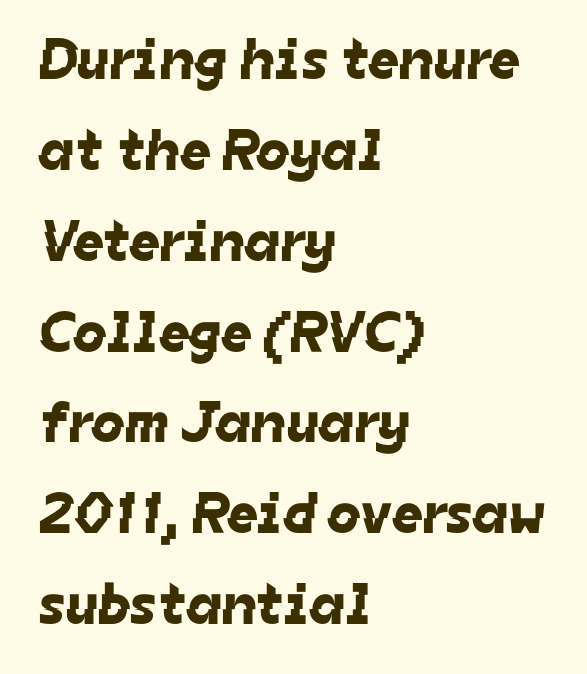
The image shows 59 px sans-serif type; set left-aligned, normal line spacing (1.54x), normal letter spacing, not underlined; low stroke contrast and a medium x-height.
